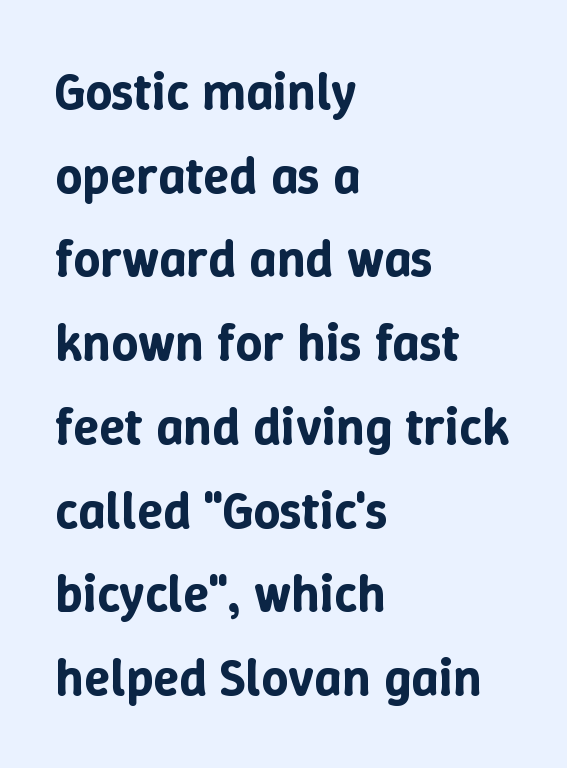
Q: Is the text italic (slanted)? A: No, it is upright.
Q: Is the text underlined? A: No.
Q: How is the paragraph aligned? A: Left-aligned.
Q: Is the spacing between letters normal or unusually wide? A: Normal.
Q: Is the spacing between lines tight, normal or loose? A: Normal.
Q: Width (condensed, normal, or wide)? A: Normal.
Q: Stroke contrast? A: Low.
Q: x-height? A: Medium.
Q: Monospaced? A: No.
